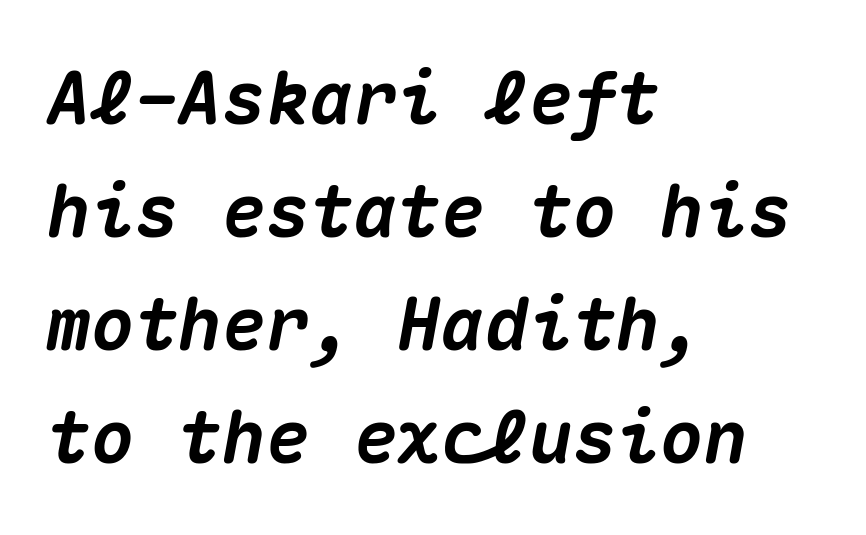
The image shows 73 px heavy type, italic (leaning right), monospaced; set left-aligned, normal line spacing (1.55x), normal letter spacing, not underlined; medium stroke contrast and a medium x-height.
